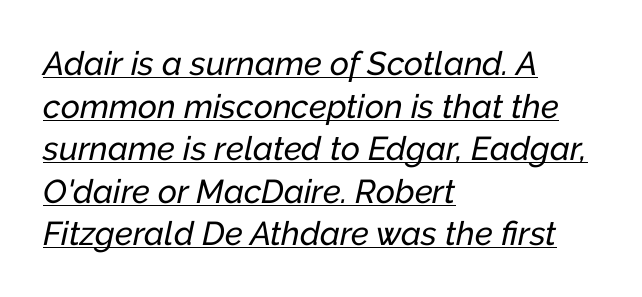
The image shows 33 px text type, italic (leaning right); set left-aligned, normal line spacing (1.29x), normal letter spacing, underlined; low stroke contrast and a medium x-height.
